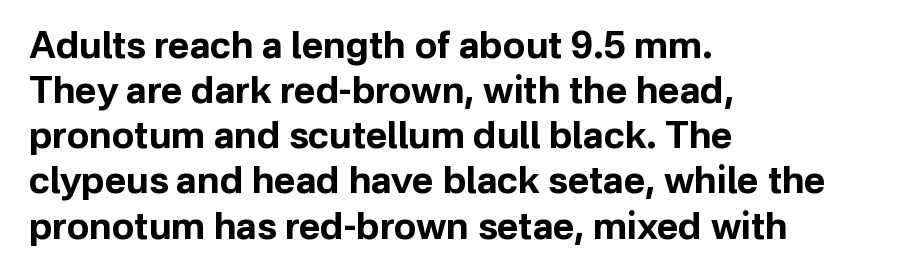
The image shows 37 px bold sans-serif type, upright; set left-aligned, line spacing 1.22x, normal letter spacing, not underlined; low stroke contrast and a medium x-height.
